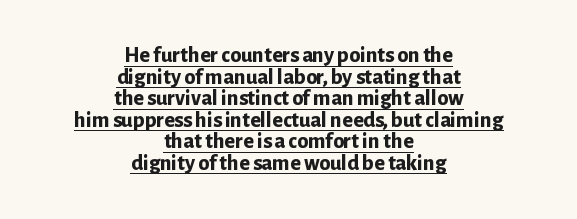
Q: Is the text bold? A: Yes.
Q: Is the text italic (slanted)? A: No, it is upright.
Q: Is the text underlined? A: Yes.
Q: How is the paragraph aligned? A: Centered.
Q: Is the spacing between letters normal or unusually wide? A: Normal.
Q: Is the spacing between lines tight, normal or loose? A: Tight.
